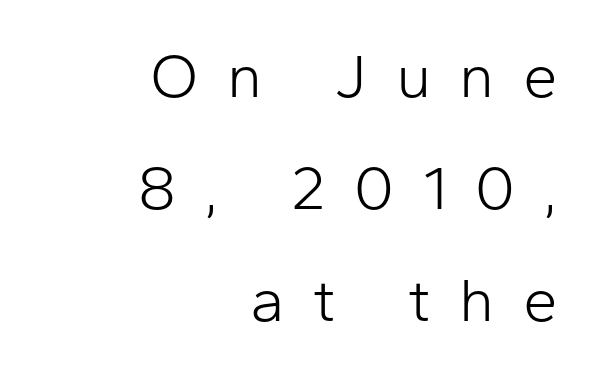
Q: Is the text bold? A: No.
Q: Is the text italic (slanted)? A: No, it is upright.
Q: Is the typeface a serif or a sans-serif typeface? A: Sans-serif.
Q: Is the text underlined? A: No.
Q: How is the paragraph aligned? A: Right-aligned.
Q: Is the spacing between letters normal or unusually wide? A: Unusually wide.
Q: Width (condensed, normal, or wide)? A: Normal.
Q: Stroke contrast? A: Low.
Q: x-height? A: Medium.
Q: Monospaced? A: No.
